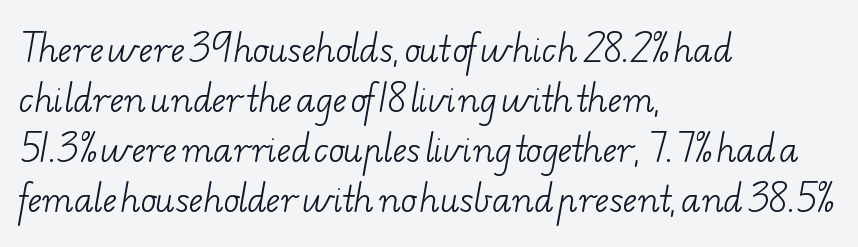
Q: Is the text bold? A: No.
Q: Is the typeface a serif or a sans-serif typeface? A: Serif.
Q: Is the text underlined? A: No.
Q: How is the paragraph aligned? A: Left-aligned.
Q: Is the spacing between letters normal or unusually wide? A: Normal.
Q: Is the spacing between lines tight, normal or loose? A: Normal.
Q: Width (condensed, normal, or wide)? A: Wide.
Q: Stroke contrast? A: Low.
Q: x-height? A: Small.
Q: Monospaced? A: No.
